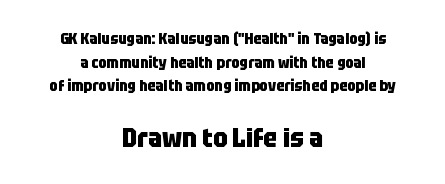
The image shows 26 px bold type, upright; set centered, normal line spacing (1.58x), normal letter spacing, not underlined; the second (bottom) block is 1.73x larger.
